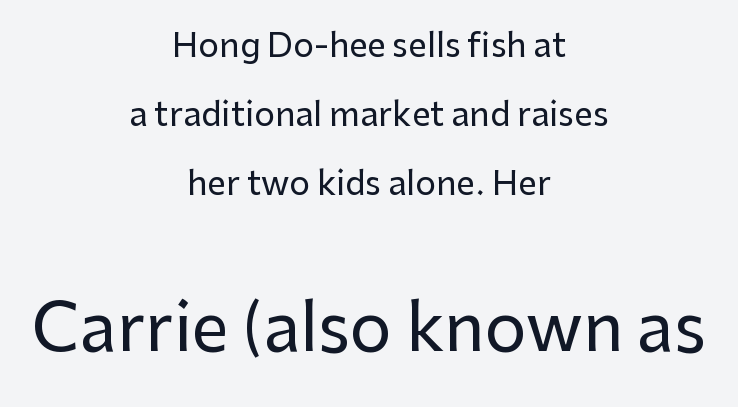
Q: Is the text italic (slanted)? A: No, it is upright.
Q: Is the typeface a serif or a sans-serif typeface? A: Sans-serif.
Q: Is the text underlined? A: No.
Q: How is the paragraph aligned? A: Centered.
Q: Is the spacing between letters normal or unusually wide? A: Normal.
Q: Is the spacing between lines tight, normal or loose? A: Loose.
Q: Which block of text is set in a larger size, the first (top) or the second (bottom)? A: The second (bottom) one.
Q: Width (condensed, normal, or wide)? A: Normal.
Q: Stroke contrast? A: Low.
Q: x-height? A: Medium.
Q: Monospaced? A: No.
